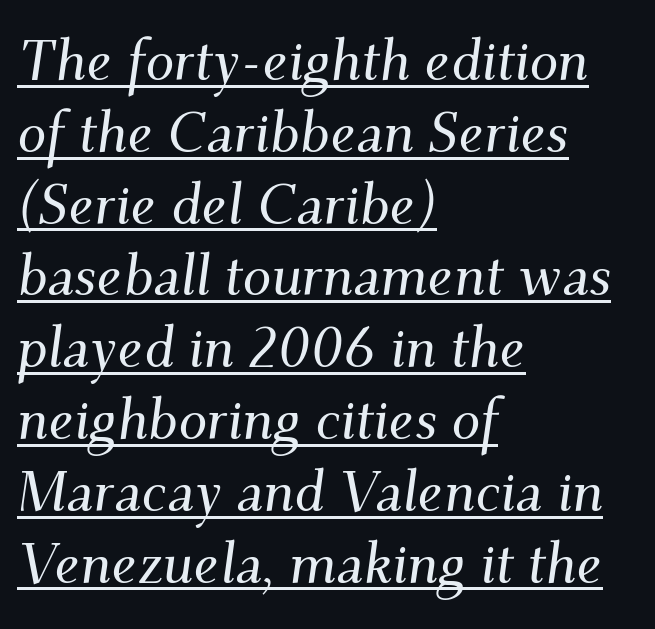
Q: Is the text italic (slanted)? A: Yes, it leans right by about 9 degrees.
Q: Is the typeface a serif or a sans-serif typeface? A: Serif.
Q: Is the text underlined? A: Yes.
Q: How is the paragraph aligned? A: Left-aligned.
Q: Is the spacing between letters normal or unusually wide? A: Normal.
Q: Is the spacing between lines tight, normal or loose? A: Normal.
Q: Width (condensed, normal, or wide)? A: Normal.
Q: Stroke contrast? A: Medium.
Q: x-height? A: Small.
Q: Monospaced? A: No.
